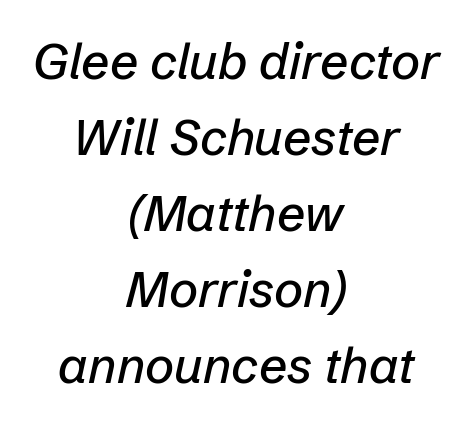
Q: Is the text italic (slanted)? A: Yes, it leans right by about 12 degrees.
Q: Is the text underlined? A: No.
Q: How is the paragraph aligned? A: Centered.
Q: Is the spacing between letters normal or unusually wide? A: Normal.
Q: Is the spacing between lines tight, normal or loose? A: Normal.
Q: Width (condensed, normal, or wide)? A: Normal.
Q: Stroke contrast? A: Low.
Q: x-height? A: Medium.
Q: Monospaced? A: No.
